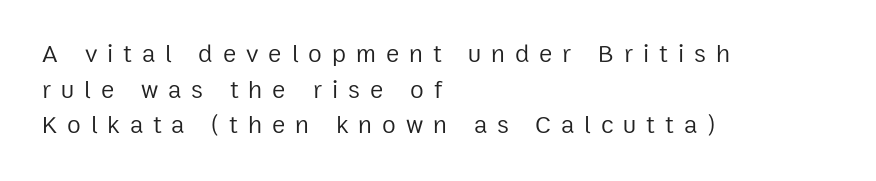
{"italic": "no", "bold": "no", "underline": "no", "align": "left", "line_spacing": "normal", "line_spacing_ratio": 1.43, "letter_spacing": "wide", "letter_spacing_em": 0.4, "glyph_px": 25}
